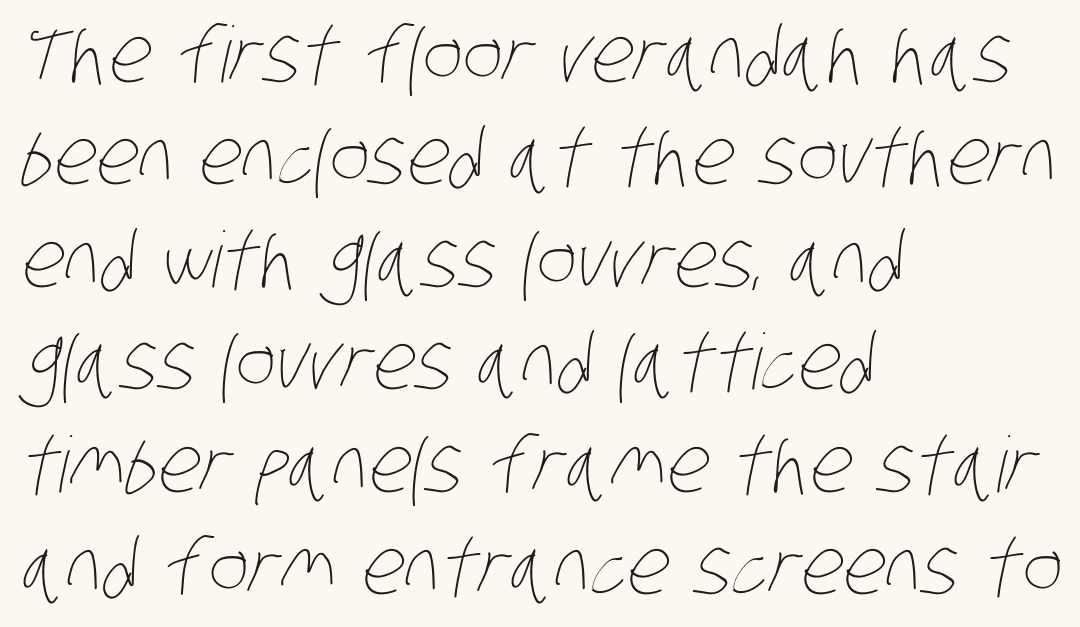
Q: Is the text bold? A: No.
Q: Is the text underlined? A: No.
Q: How is the paragraph aligned? A: Left-aligned.
Q: Is the spacing between letters normal or unusually wide? A: Normal.
Q: Is the spacing between lines tight, normal or loose? A: Normal.
Q: Width (condensed, normal, or wide)? A: Condensed.
Q: Stroke contrast? A: Low.
Q: x-height? A: Large.
Q: Monospaced? A: No.
